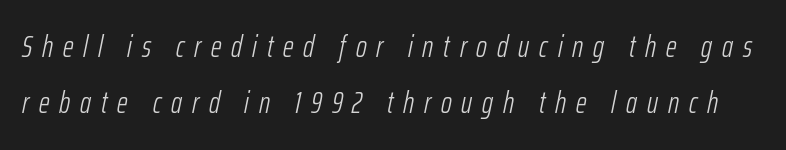
Q: Is the text bold? A: No.
Q: Is the text italic (slanted)? A: Yes, it leans right by about 12 degrees.
Q: Is the text underlined? A: No.
Q: Is the spacing between letters normal or unusually wide? A: Unusually wide.
Q: Width (condensed, normal, or wide)? A: Condensed.
Q: Stroke contrast? A: Low.
Q: x-height? A: Medium.
Q: Monospaced? A: No.
